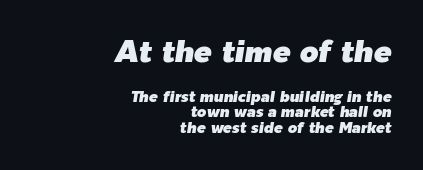
Q: Is the text italic (slanted)? A: Yes, it leans right by about 9 degrees.
Q: Is the text underlined? A: No.
Q: How is the paragraph aligned? A: Right-aligned.
Q: Is the spacing between letters normal or unusually wide? A: Normal.
Q: Is the spacing between lines tight, normal or loose? A: Tight.
Q: Which block of text is set in a larger size, the first (top) or the second (bottom)? A: The first (top) one.
Q: Width (condensed, normal, or wide)? A: Normal.
Q: Stroke contrast? A: Low.
Q: x-height? A: Medium.
Q: Monospaced? A: No.
